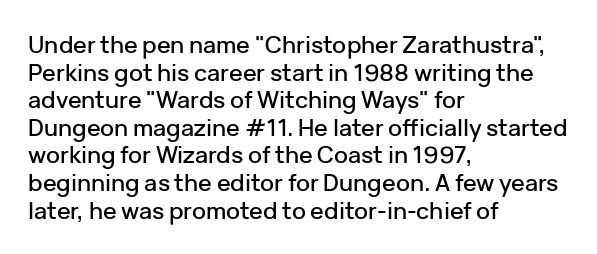
Q: Is the text italic (slanted)? A: No, it is upright.
Q: Is the text underlined? A: No.
Q: How is the paragraph aligned? A: Left-aligned.
Q: Is the spacing between letters normal or unusually wide? A: Normal.
